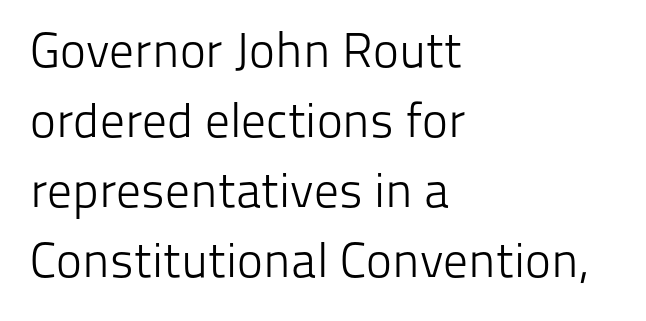
The space between consecutive lines is moderate. Default kerning and tracking; the words read as compact shapes. Is this a fixed-width face? No — the glyphs have proportional, varying widths. The paragraph shown leans on its left margin. The weight tops out at a normal text grade. Words float on clear page, feet unadorned.
